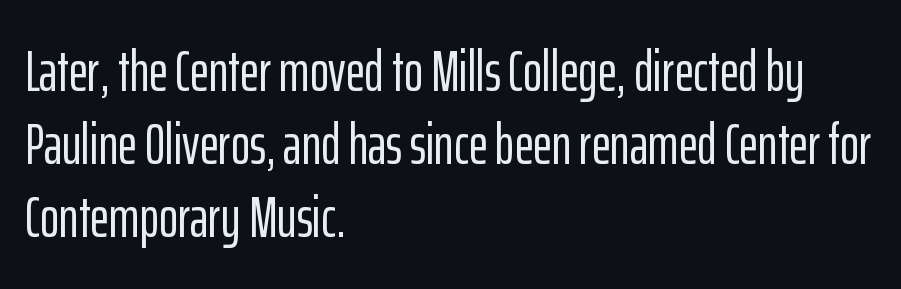
{"serif": "no", "italic": "no", "width": "condensed", "stroke_contrast": "low", "x_height": "medium", "monospaced": "no", "underline": "no", "align": "left", "line_spacing": "normal", "line_spacing_ratio": 1.26, "letter_spacing": "normal", "letter_spacing_em": 0.0, "glyph_px": 58}
